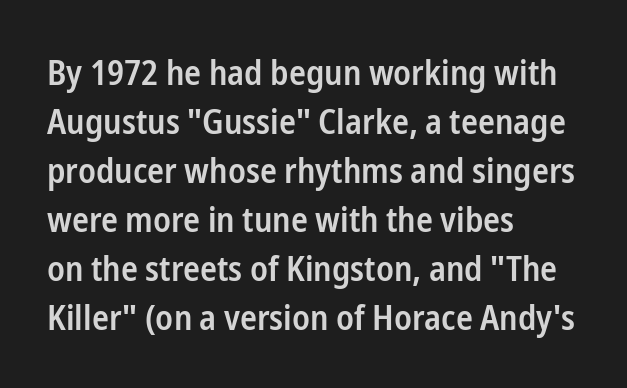
Q: Is the text bold? A: Semi-bold.
Q: Is the text italic (slanted)? A: No, it is upright.
Q: Is the typeface a serif or a sans-serif typeface? A: Sans-serif.
Q: Is the text underlined? A: No.
Q: How is the paragraph aligned? A: Left-aligned.
Q: Is the spacing between letters normal or unusually wide? A: Normal.
Q: Is the spacing between lines tight, normal or loose? A: Normal.
Q: Width (condensed, normal, or wide)? A: Condensed.
Q: Stroke contrast? A: Low.
Q: x-height? A: Medium.
Q: Monospaced? A: No.
